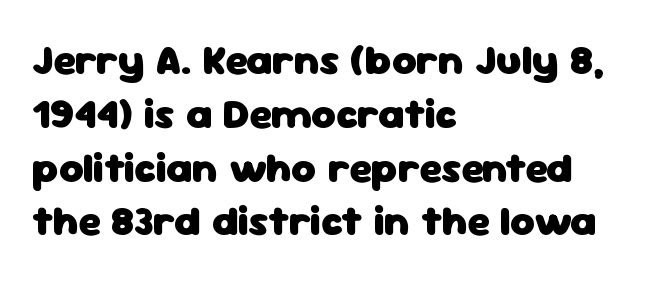
Q: Is the text bold? A: Yes.
Q: Is the text italic (slanted)? A: No, it is upright.
Q: Is the typeface a serif or a sans-serif typeface? A: Sans-serif.
Q: Is the text underlined? A: No.
Q: How is the paragraph aligned? A: Left-aligned.
Q: Is the spacing between letters normal or unusually wide? A: Normal.
Q: Is the spacing between lines tight, normal or loose? A: Normal.
Q: Width (condensed, normal, or wide)? A: Normal.
Q: Stroke contrast? A: Low.
Q: x-height? A: Medium.
Q: Monospaced? A: No.
